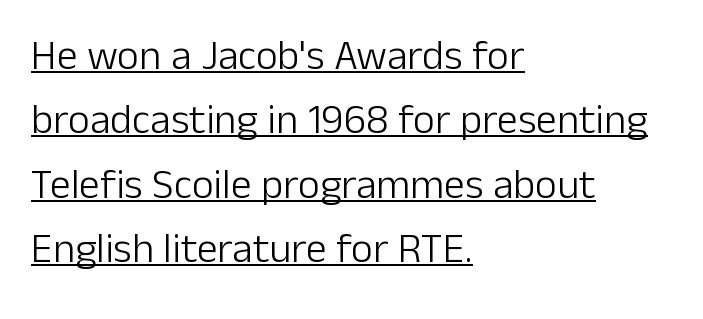
The image shows 42 px light sans-serif type, upright; set left-aligned, normal line spacing (1.53x), normal letter spacing, underlined; low stroke contrast and a medium x-height.
